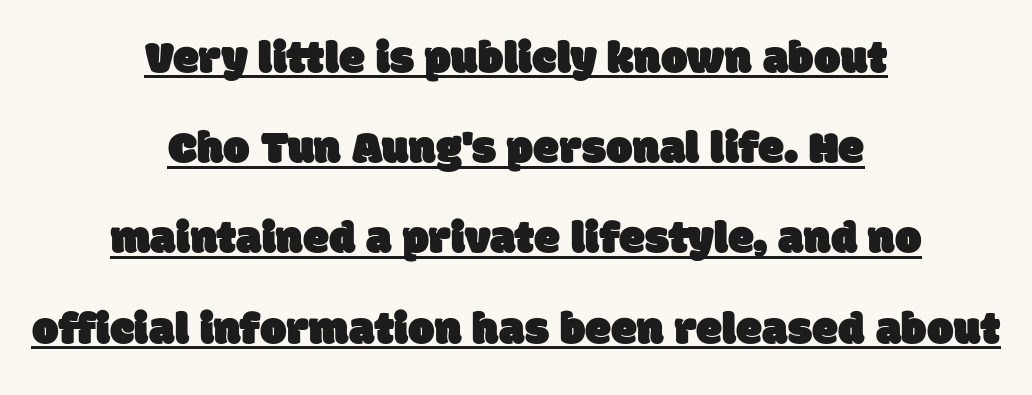
This block would shrink considerably if given ordinary leading; it's expanded now. In designer terms, the underline attribute is active on this setting. The passage shown is typeset with a sans-serif family. These lines stack symmetrically, like a column narrowing and widening about its center.
